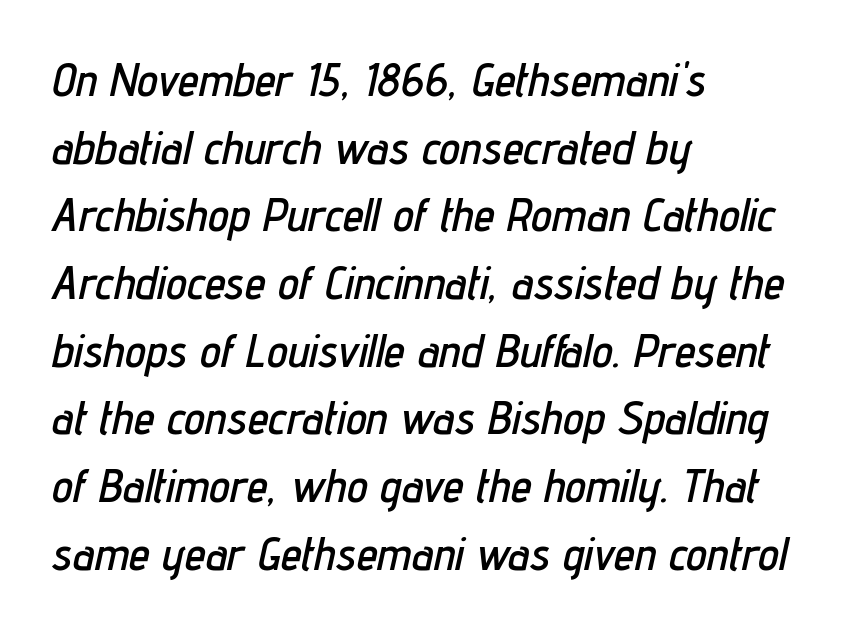
{"italic": "yes", "lean": "right", "slant_degrees": 12, "width": "condensed", "stroke_contrast": "low", "x_height": "medium", "monospaced": "no", "underline": "no", "align": "left", "line_spacing": "normal", "line_spacing_ratio": 1.44, "letter_spacing": "normal", "letter_spacing_em": 0.0, "glyph_px": 47}
